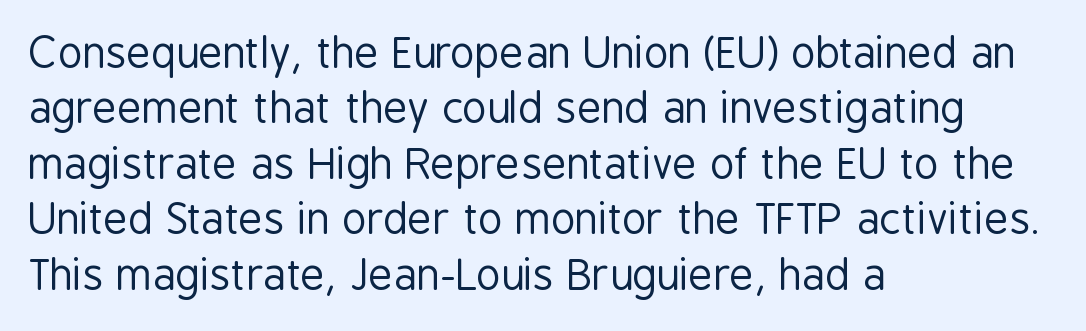
Spacing between characters is what you'd get straight out of the box. A typesetter would call this proportional, since set widths differ per character. The typography opts for an upright posture over an oblique one. Ink coverage per letter is moderate at most. The rows are spaced the way most documents space them.
